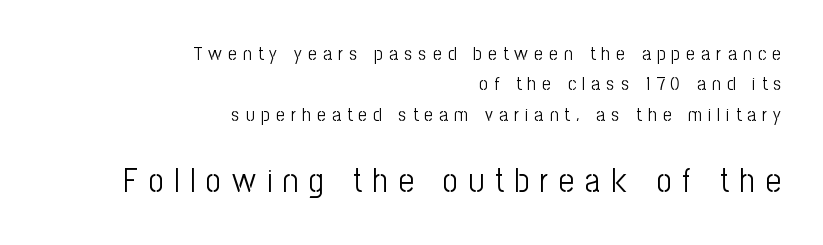
The image shows 33 px light, condensed sans-serif type, upright; set right-aligned, normal line spacing (1.6x), unusually wide letter spacing (+0.33 em), not underlined; the second (bottom) block is 1.74x larger; low stroke contrast and a medium x-height.
